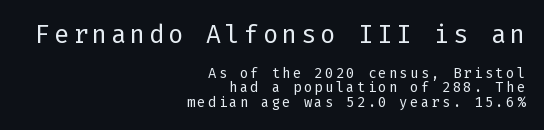
{"italic": "no", "bold": "no", "underline": "no", "align": "right", "line_spacing": "tight", "line_spacing_ratio": 1.01, "larger_block": "first", "size_ratio": 1.79, "glyph_px": 25}
